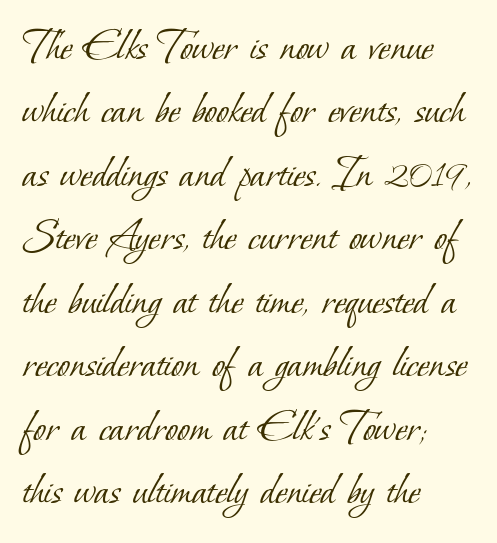
{"serif": "yes", "bold": "no", "weight": "light", "width": "normal", "stroke_contrast": "low", "x_height": "small", "monospaced": "no", "underline": "no", "align": "left", "line_spacing": "normal", "line_spacing_ratio": 1.38, "letter_spacing": "normal", "letter_spacing_em": 0.0, "glyph_px": 46}
